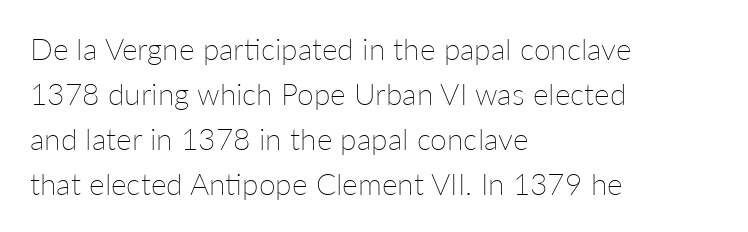
{"italic": "no", "bold": "no", "weight": "thin", "width": "normal", "stroke_contrast": "low", "x_height": "medium", "monospaced": "no", "underline": "no", "align": "left", "line_spacing": "normal", "line_spacing_ratio": 1.5, "letter_spacing": "normal", "letter_spacing_em": 0.0, "glyph_px": 30}
